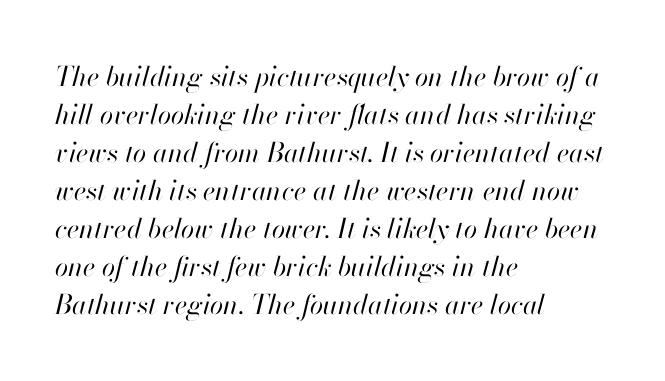
Q: Is the text bold? A: No.
Q: Is the text italic (slanted)? A: Yes, it leans right by about 13 degrees.
Q: Is the text underlined? A: No.
Q: How is the paragraph aligned? A: Left-aligned.
Q: Is the spacing between letters normal or unusually wide? A: Normal.
Q: Is the spacing between lines tight, normal or loose? A: Normal.
